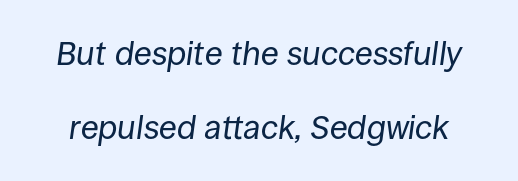
{"italic": "yes", "lean": "right", "slant_degrees": 8, "bold": "no", "weight": "regular", "width": "normal", "stroke_contrast": "low", "x_height": "large", "monospaced": "no", "underline": "no", "line_spacing": "loose", "line_spacing_ratio": 2.24, "letter_spacing": "normal", "letter_spacing_em": 0.0, "glyph_px": 33}
